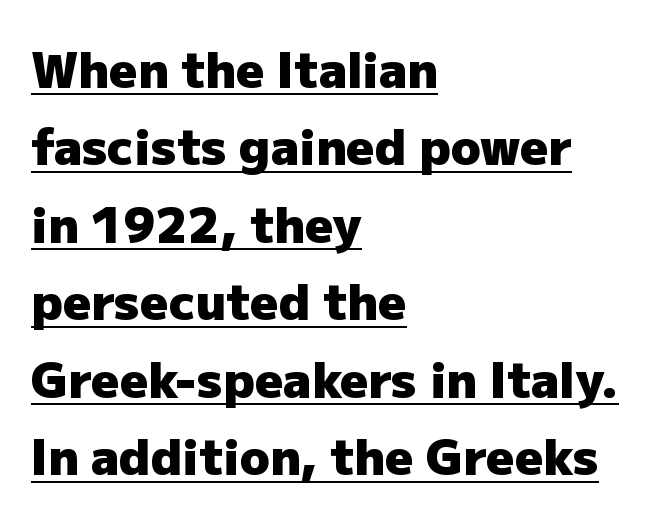
The image shows 49 px heavy sans-serif type, upright; set left-aligned, normal line spacing (1.58x), normal letter spacing, underlined; low stroke contrast and a medium x-height.
